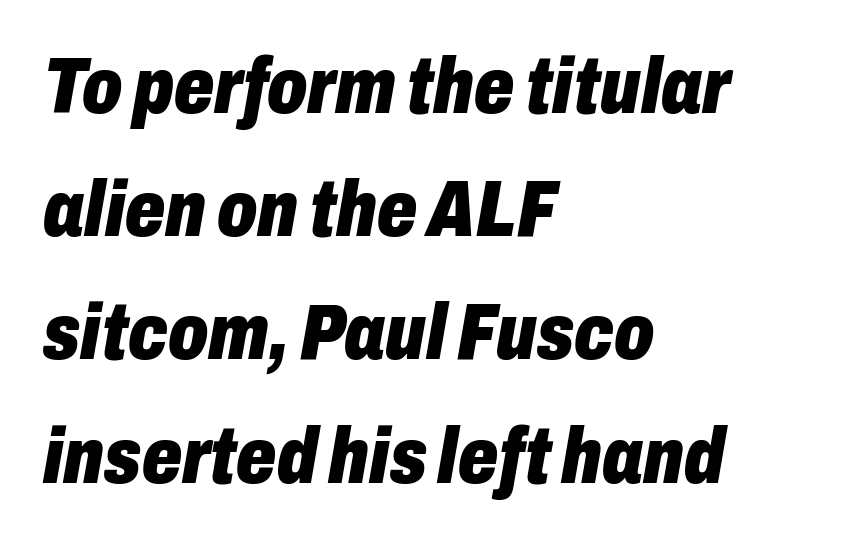
The image shows 79 px heavy, condensed type, italic (leaning right); set left-aligned, normal line spacing (1.56x), normal letter spacing, not underlined; low stroke contrast and a medium x-height.
